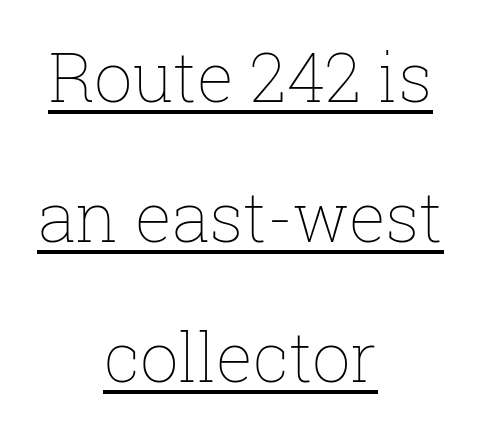
{"italic": "no", "bold": "no", "weight": "thin", "width": "normal", "stroke_contrast": "low", "x_height": "medium", "monospaced": "no", "underline": "yes", "align": "center", "line_spacing": "loose", "line_spacing_ratio": 2.06, "letter_spacing": "normal", "letter_spacing_em": 0.0, "glyph_px": 68}
